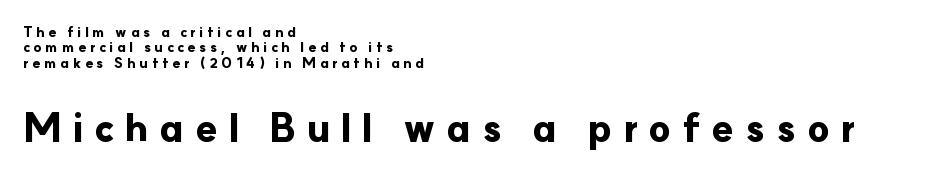
The image shows 40 px bold sans-serif type, upright; set left-aligned, tight line spacing (1.09x), unusually wide letter spacing (+0.26 em), not underlined; the second (bottom) block is 2.86x larger; low stroke contrast and a small x-height.
